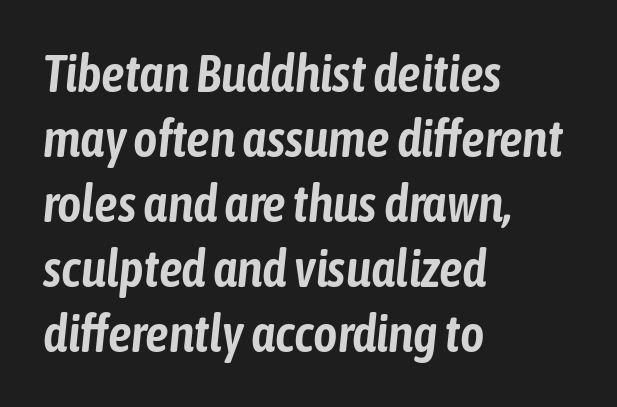
{"italic": "yes", "lean": "right", "slant_degrees": 6, "width": "condensed", "stroke_contrast": "low", "x_height": "medium", "monospaced": "no", "underline": "no", "align": "left", "line_spacing": "normal", "line_spacing_ratio": 1.25, "letter_spacing": "normal", "letter_spacing_em": 0.0, "glyph_px": 52}
